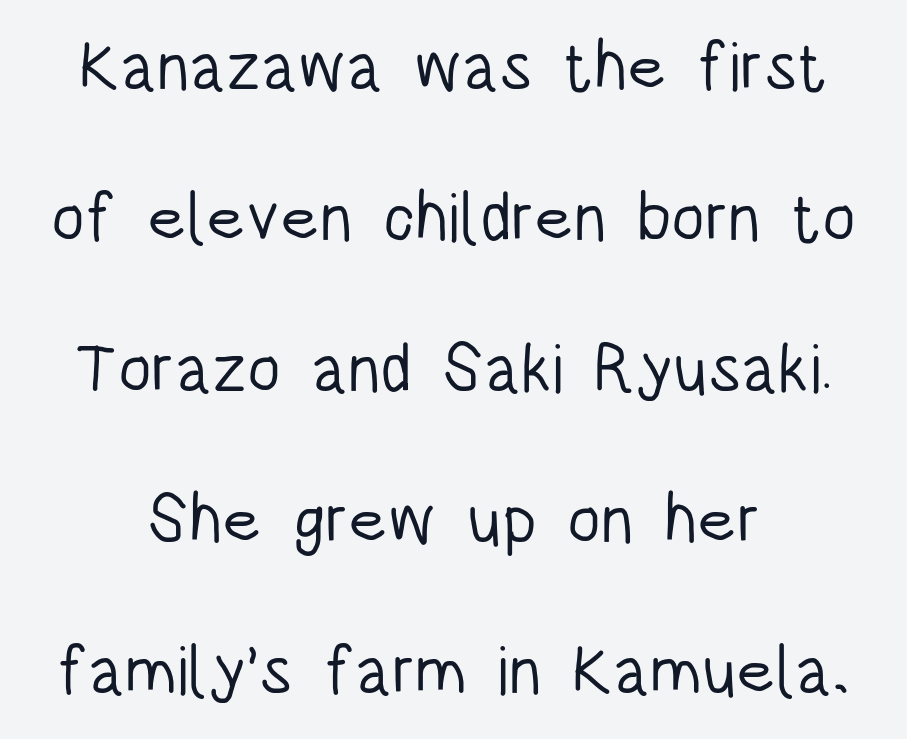
Q: Is the text bold? A: No.
Q: Is the text italic (slanted)? A: No, it is upright.
Q: Is the typeface a serif or a sans-serif typeface? A: Sans-serif.
Q: Is the text underlined? A: No.
Q: How is the paragraph aligned? A: Centered.
Q: Is the spacing between letters normal or unusually wide? A: Normal.
Q: Is the spacing between lines tight, normal or loose? A: Loose.
Q: Width (condensed, normal, or wide)? A: Condensed.
Q: Stroke contrast? A: Low.
Q: x-height? A: Large.
Q: Monospaced? A: No.
